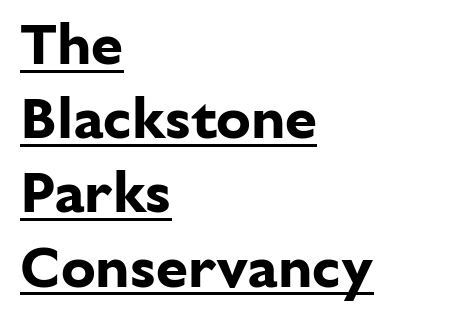
Q: Is the text bold? A: Yes.
Q: Is the text italic (slanted)? A: No, it is upright.
Q: Is the typeface a serif or a sans-serif typeface? A: Sans-serif.
Q: Is the text underlined? A: Yes.
Q: How is the paragraph aligned? A: Left-aligned.
Q: Is the spacing between letters normal or unusually wide? A: Normal.
Q: Is the spacing between lines tight, normal or loose? A: Normal.
Q: Width (condensed, normal, or wide)? A: Normal.
Q: Stroke contrast? A: Low.
Q: x-height? A: Medium.
Q: Monospaced? A: No.
